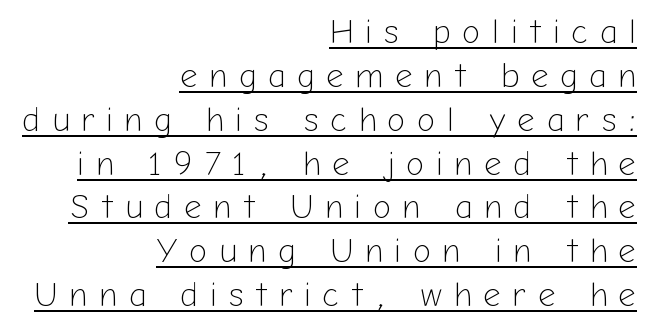
The image shows 34 px light sans-serif type, upright; set right-aligned, normal line spacing (1.29x), unusually wide letter spacing (+0.35 em), underlined; low stroke contrast and a medium x-height.
